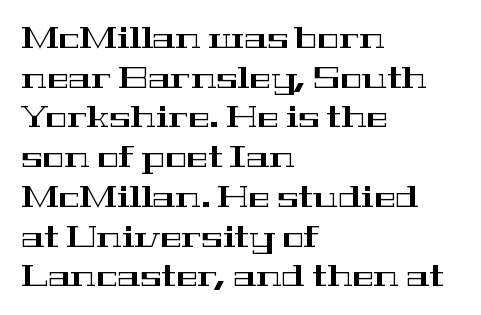
{"serif": "yes", "italic": "no", "width": "wide", "stroke_contrast": "high", "x_height": "medium", "monospaced": "no", "underline": "no", "align": "left", "line_spacing": "normal", "line_spacing_ratio": 1.37, "letter_spacing": "normal", "letter_spacing_em": 0.0, "glyph_px": 29}
